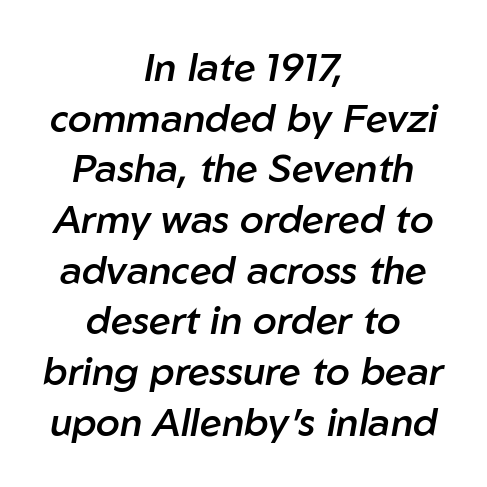
{"italic": "yes", "lean": "right", "slant_degrees": 10, "bold": "semi", "weight": "semibold", "width": "normal", "stroke_contrast": "low", "x_height": "medium", "monospaced": "no", "underline": "no", "align": "center", "line_spacing": "normal", "line_spacing_ratio": 1.3, "letter_spacing": "normal", "letter_spacing_em": 0.0, "glyph_px": 39}
